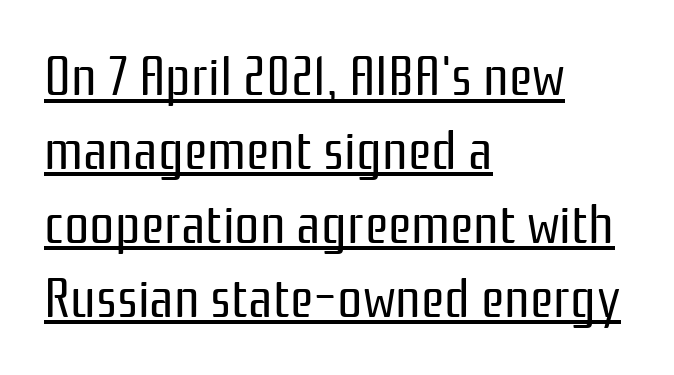
Q: Is the text bold? A: No.
Q: Is the text italic (slanted)? A: No, it is upright.
Q: Is the typeface a serif or a sans-serif typeface? A: Sans-serif.
Q: Is the text underlined? A: Yes.
Q: How is the paragraph aligned? A: Left-aligned.
Q: Is the spacing between letters normal or unusually wide? A: Normal.
Q: Is the spacing between lines tight, normal or loose? A: Normal.
Q: Width (condensed, normal, or wide)? A: Condensed.
Q: Stroke contrast? A: Low.
Q: x-height? A: Medium.
Q: Monospaced? A: No.
